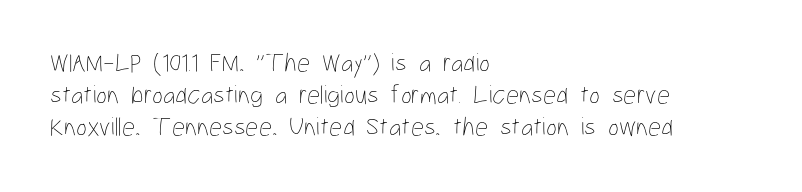
The image shows 26 px text type, upright; set left-aligned, line spacing 1.24x, normal letter spacing, not underlined.
